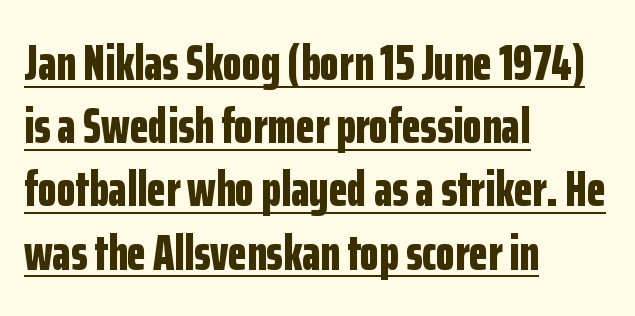
The image shows 49 px bold, condensed sans-serif type, upright; set left-aligned, normal line spacing (1.29x), normal letter spacing, underlined; low stroke contrast and a medium x-height.
